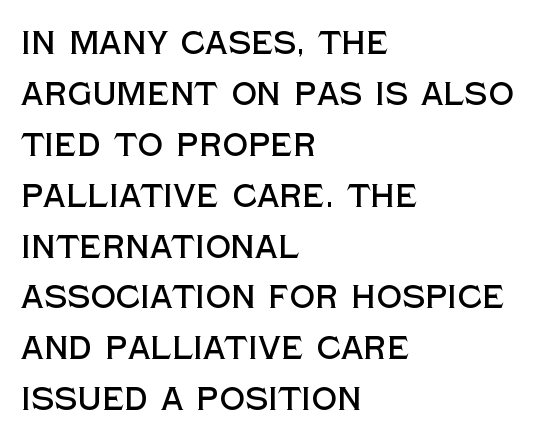
Is there any slant? The stems are plumb. Inter-character spacing is left at the font's built-in metrics. Does the copy run flush right? No — it runs flush left. Descenders hang freely into open space. Proportional: the letters do not fall into vertical columns. Is there much room between lines? A standard amount, neither cramped nor airy.
